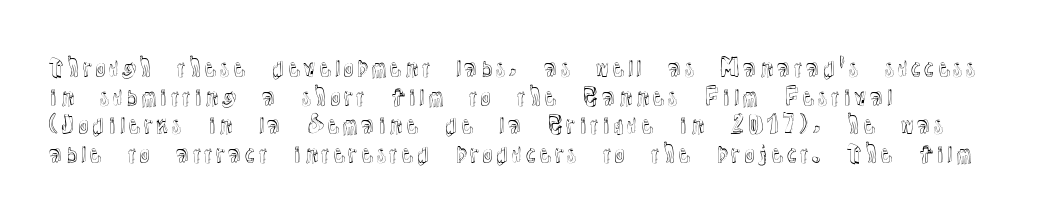
{"italic": "no", "underline": "no", "align": "left", "line_spacing_ratio": 1.24, "letter_spacing": "normal", "letter_spacing_em": 0.0, "glyph_px": 23}
